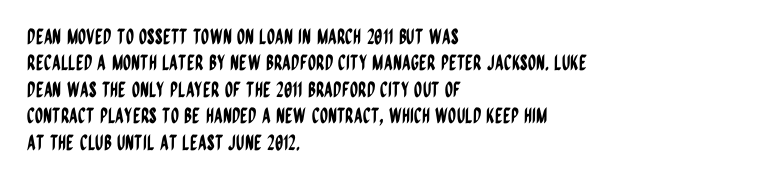
Q: Is the text italic (slanted)? A: No, it is upright.
Q: Is the text underlined? A: No.
Q: How is the paragraph aligned? A: Left-aligned.
Q: Is the spacing between letters normal or unusually wide? A: Normal.
Q: Is the spacing between lines tight, normal or loose? A: Normal.
